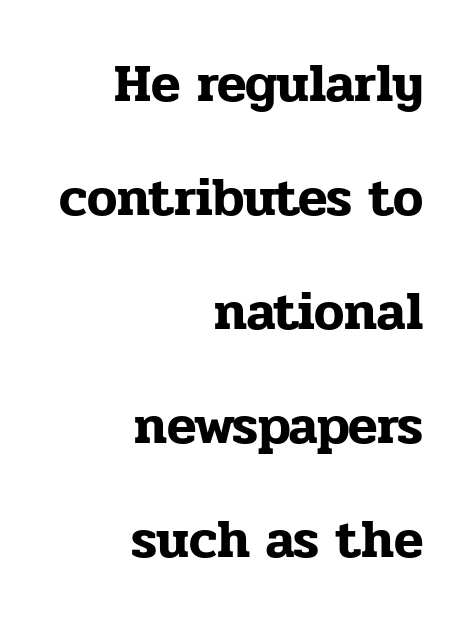
{"serif": "yes", "italic": "no", "width": "normal", "stroke_contrast": "low", "x_height": "medium", "monospaced": "no", "underline": "no", "align": "right", "line_spacing": "loose", "line_spacing_ratio": 2.11, "letter_spacing": "normal", "letter_spacing_em": 0.0, "glyph_px": 54}
